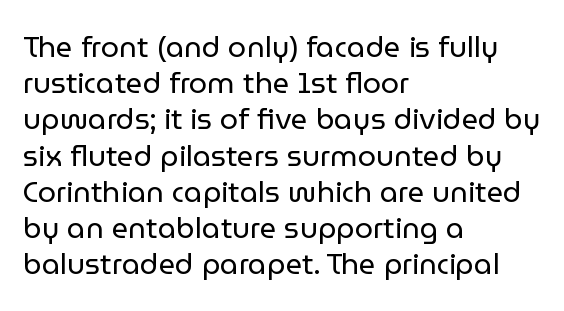
{"serif": "no", "italic": "no", "bold": "no", "weight": "regular", "width": "normal", "stroke_contrast": "low", "x_height": "medium", "monospaced": "no", "underline": "no", "align": "left", "line_spacing": "normal", "line_spacing_ratio": 1.25, "letter_spacing": "normal", "letter_spacing_em": 0.0, "glyph_px": 29}
